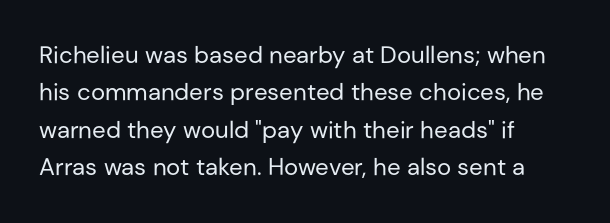
The image shows 24 px text type, upright; set left-aligned, normal line spacing (1.56x), normal letter spacing, not underlined.
